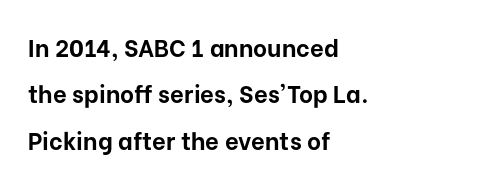
{"italic": "no", "bold": "yes", "underline": "no", "align": "left", "line_spacing": "loose", "line_spacing_ratio": 1.93, "letter_spacing": "normal", "letter_spacing_em": 0.0, "glyph_px": 24}
